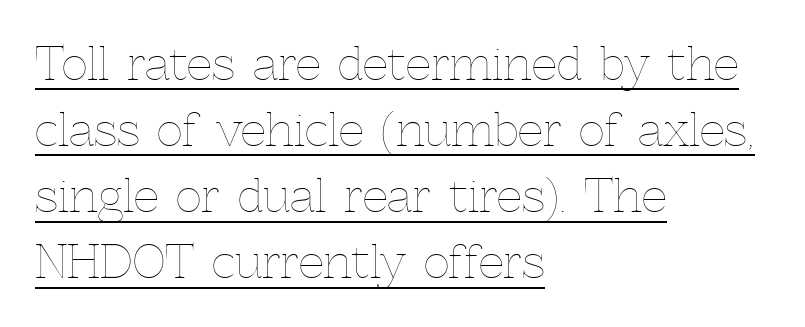
{"italic": "no", "bold": "no", "weight": "thin", "width": "normal", "x_height": "medium", "monospaced": "no", "underline": "yes", "align": "left", "line_spacing": "normal", "line_spacing_ratio": 1.47, "letter_spacing": "normal", "letter_spacing_em": 0.0, "glyph_px": 45}
